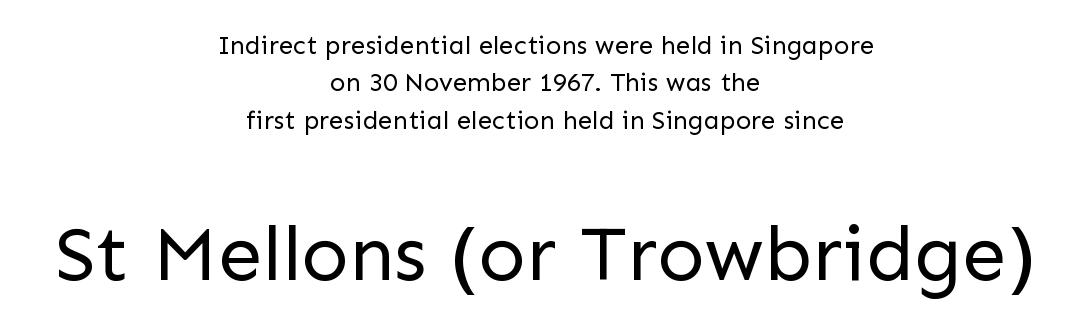
{"serif": "no", "italic": "no", "bold": "no", "weight": "regular", "width": "normal", "stroke_contrast": "low", "x_height": "medium", "monospaced": "no", "underline": "no", "align": "center", "line_spacing": "normal", "line_spacing_ratio": 1.44, "letter_spacing": "normal", "letter_spacing_em": 0.0, "larger_block": "second", "size_ratio": 3.04, "glyph_px": 79}
